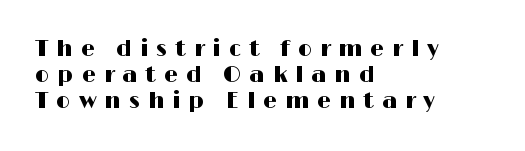
This sample uses an upright cut, with every glyph sitting square on the baseline. These lines have a slow, spaced-out rhythm from letter to letter. Every row of glyphs begins at an identical x-position on the left. The space beneath each line is pristine and unruled.
